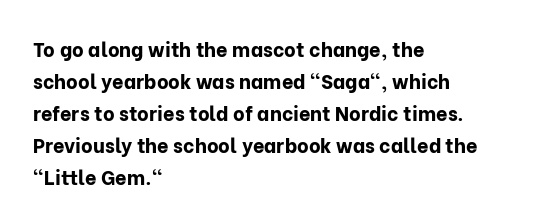
{"italic": "no", "bold": "yes", "underline": "no", "align": "left", "line_spacing": "normal", "line_spacing_ratio": 1.6, "letter_spacing": "normal", "letter_spacing_em": 0.0, "glyph_px": 20}
